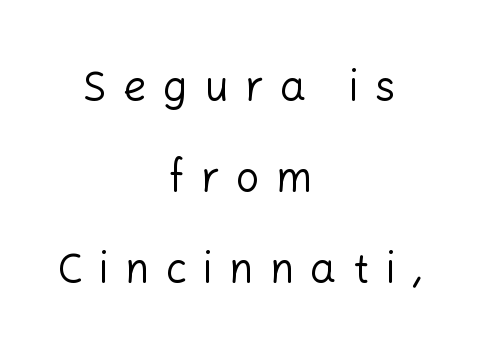
{"serif": "no", "italic": "no", "bold": "no", "weight": "regular", "width": "normal", "stroke_contrast": "low", "x_height": "medium", "monospaced": "no", "underline": "no", "align": "center", "line_spacing": "loose", "line_spacing_ratio": 2.22, "letter_spacing": "wide", "letter_spacing_em": 0.4, "glyph_px": 41}
